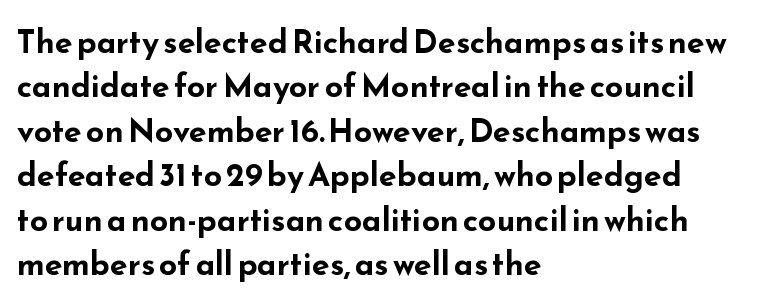
Nothing unusual about the tracking: characters are spaced as the font intends. Heavy, bold letterforms. Quick note: not italic, upright. Looks like regular typesetting: each glyph gets only the width it needs.
